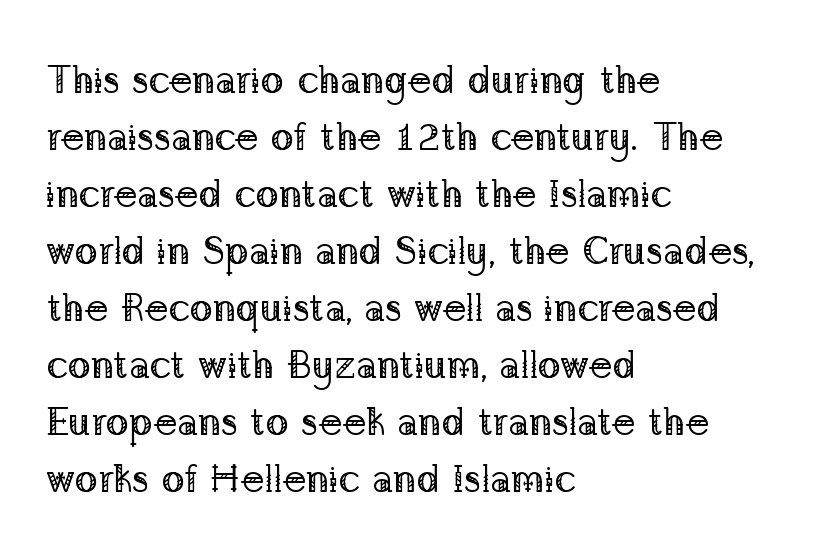
{"serif": "yes", "italic": "no", "bold": "no", "weight": "regular", "width": "normal", "stroke_contrast": "low", "x_height": "medium", "monospaced": "no", "underline": "no", "align": "left", "line_spacing": "normal", "line_spacing_ratio": 1.46, "letter_spacing": "normal", "letter_spacing_em": 0.0, "glyph_px": 39}
